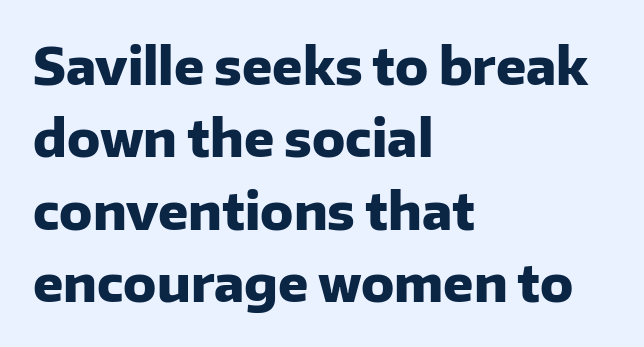
The image shows 50 px heavy sans-serif type, upright; set left-aligned, normal line spacing (1.45x), normal letter spacing, not underlined; low stroke contrast and a medium x-height.
